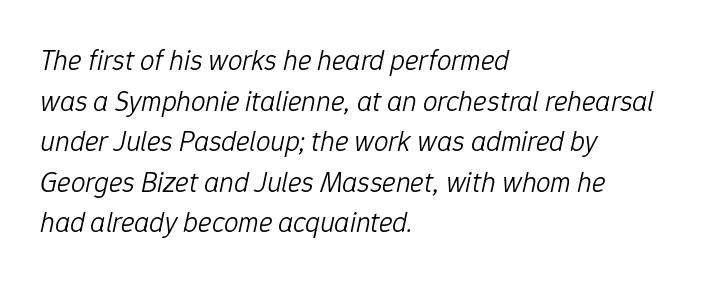
{"italic": "yes", "lean": "right", "slant_degrees": 12, "bold": "no", "weight": "light", "width": "normal", "stroke_contrast": "low", "x_height": "medium", "monospaced": "no", "underline": "no", "align": "left", "line_spacing": "normal", "line_spacing_ratio": 1.4, "letter_spacing": "normal", "letter_spacing_em": 0.0, "glyph_px": 29}
